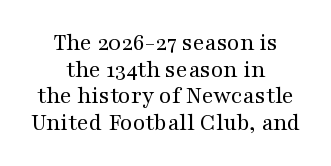
Check the space under the baseline: it is left empty. The strokes are not fattened; the text isn't bold. Compared with a flush-left layout, this one balances lines on the center instead. The passage shown stacks its lines with hardly any gap. How are the letters spaced? Ordinarily, with no added tracking. Nope, not italic — everything's standing straight.
